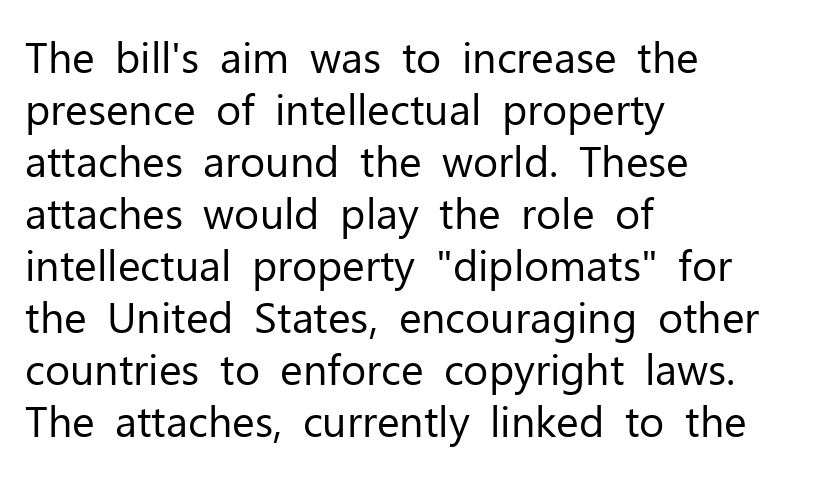
{"serif": "no", "italic": "no", "bold": "no", "weight": "regular", "width": "normal", "stroke_contrast": "low", "x_height": "medium", "monospaced": "no", "underline": "no", "align": "left", "line_spacing_ratio": 1.21, "letter_spacing": "normal", "letter_spacing_em": 0.0, "glyph_px": 43}
